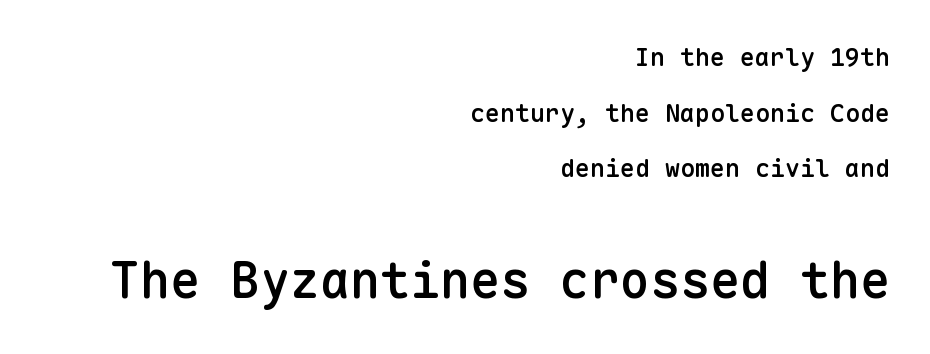
The image shows 50 px semibold sans-serif type, upright, monospaced; set right-aligned, loose line spacing (2.23x), normal letter spacing, not underlined; the second (bottom) block is 2.0x larger; low stroke contrast and a medium x-height.
